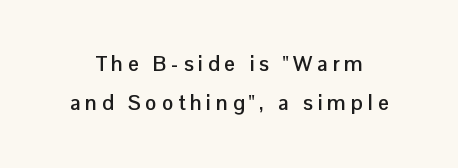
Glance below the letters and you will spot only blank space. Every letter is thick-stroked: bold, no question. Ascenders rise straight up at ninety degrees. The letterforms stand isolated, each surrounded by extra space.
